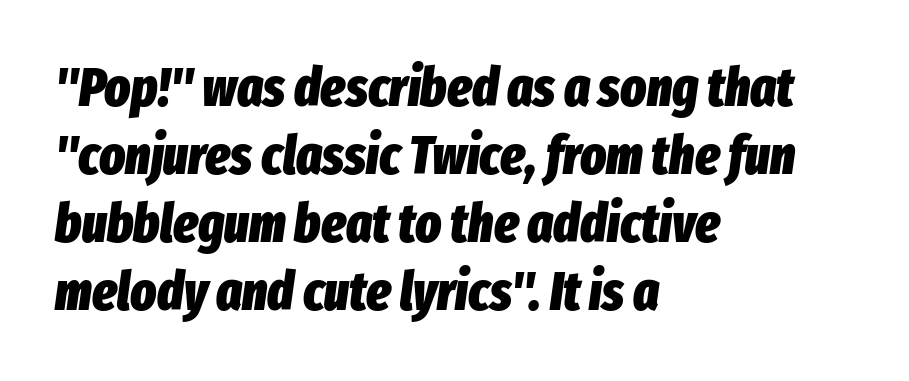
The image shows 54 px heavy, condensed type, italic (leaning right); set left-aligned, normal line spacing (1.26x), normal letter spacing, not underlined; low stroke contrast and a medium x-height.
